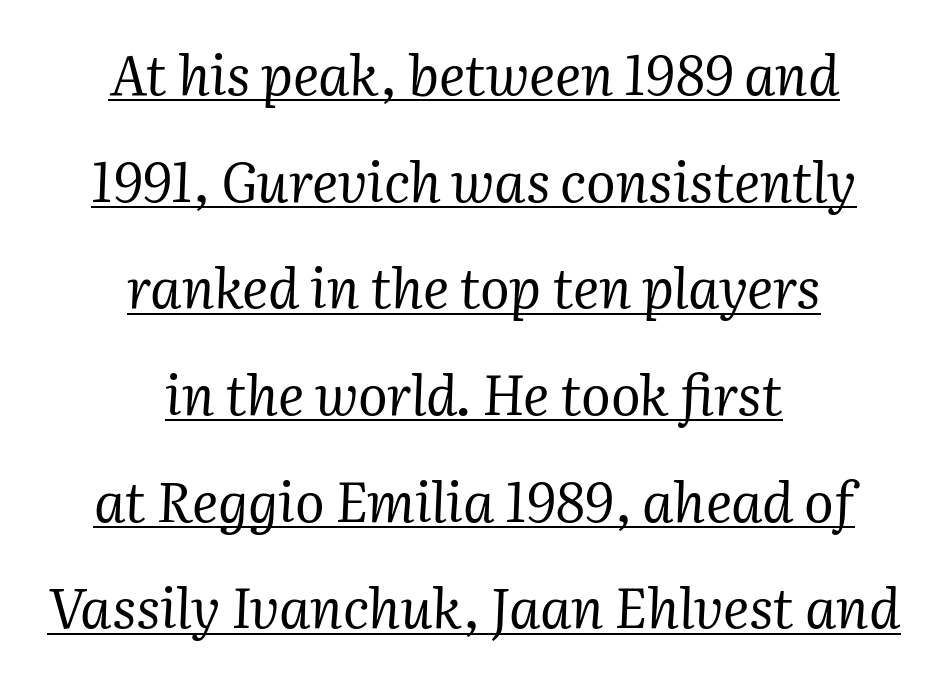
The image shows 55 px regular-weight serif type, italic (leaning right); set centered, loose line spacing (1.94x), normal letter spacing, underlined; medium stroke contrast and a medium x-height.
